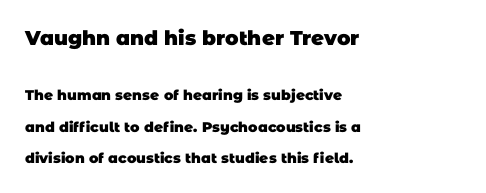
Words float on clear page, feet unadorned. Plenty of ink on the page — the face is bold. Summary of vertical rhythm: relaxed, with wide interline spacing. These two chunks differ in scale, with the top chunk taking the larger measure.
